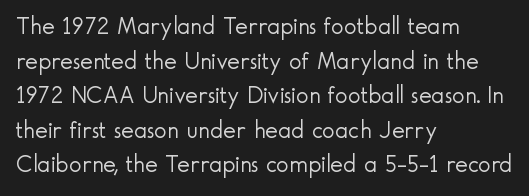
Q: Is the text bold? A: No.
Q: Is the text italic (slanted)? A: No, it is upright.
Q: Is the text underlined? A: No.
Q: How is the paragraph aligned? A: Left-aligned.
Q: Is the spacing between letters normal or unusually wide? A: Normal.
Q: Is the spacing between lines tight, normal or loose? A: Normal.
